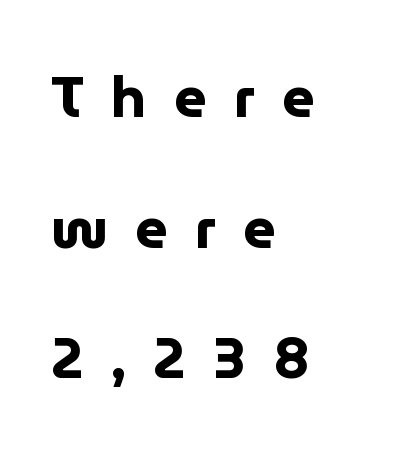
Q: Is the text bold? A: Yes.
Q: Is the text italic (slanted)? A: No, it is upright.
Q: Is the typeface a serif or a sans-serif typeface? A: Sans-serif.
Q: Is the text underlined? A: No.
Q: How is the paragraph aligned? A: Left-aligned.
Q: Is the spacing between letters normal or unusually wide? A: Unusually wide.
Q: Is the spacing between lines tight, normal or loose? A: Loose.
Q: Width (condensed, normal, or wide)? A: Normal.
Q: Stroke contrast? A: Low.
Q: x-height? A: Medium.
Q: Monospaced? A: No.
